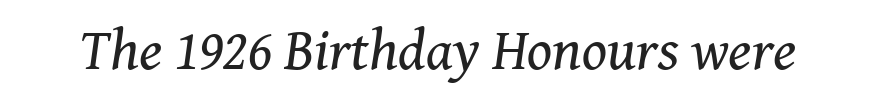
The image shows 58 px regular-weight serif type, italic (leaning right); set normal letter spacing, not underlined; medium stroke contrast and a medium x-height.
